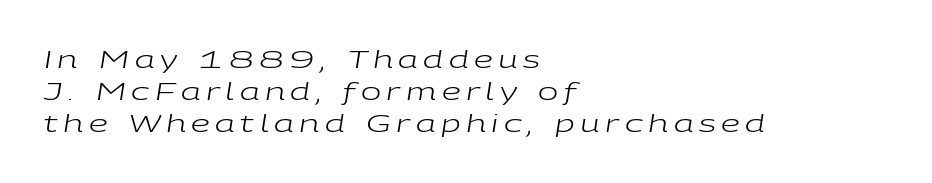
Q: Is the text bold? A: No.
Q: Is the text italic (slanted)? A: Yes, it leans right by about 9 degrees.
Q: Is the text underlined? A: No.
Q: How is the paragraph aligned? A: Left-aligned.
Q: Is the spacing between letters normal or unusually wide? A: Unusually wide.
Q: Is the spacing between lines tight, normal or loose? A: Normal.
